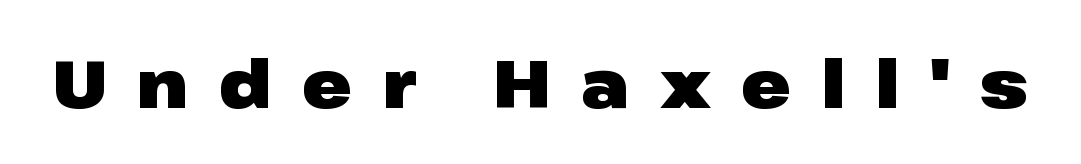
Its strokes are broad and dark, the hallmark of bold type. Compared with typical body copy, the letter spacing here is much looser. These lines are composed in type without serifs. Rule under the text: the space is simply empty. You can tell it's not italic because the verticals are truly vertical.
